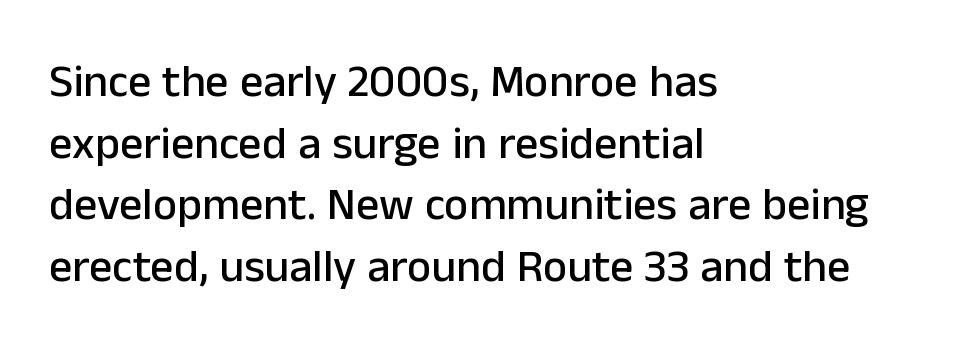
Designer's note — italics off, roman on. The glyphs in this specimen are sans serif. The strip under each line holds only bare page. Normally led — the rows are evenly, conventionally spaced.
